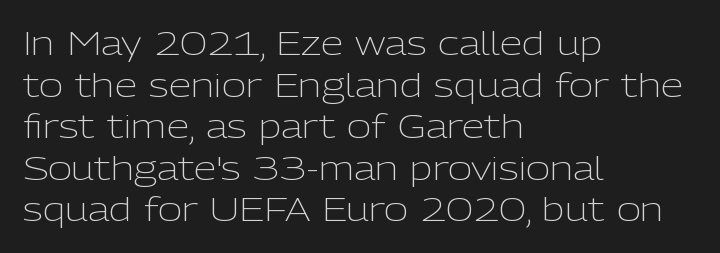
Q: Is the text bold? A: No.
Q: Is the text italic (slanted)? A: No, it is upright.
Q: Is the typeface a serif or a sans-serif typeface? A: Sans-serif.
Q: Is the text underlined? A: No.
Q: How is the paragraph aligned? A: Left-aligned.
Q: Is the spacing between letters normal or unusually wide? A: Normal.
Q: Is the spacing between lines tight, normal or loose? A: Normal.
Q: Width (condensed, normal, or wide)? A: Normal.
Q: Stroke contrast? A: Low.
Q: x-height? A: Medium.
Q: Monospaced? A: No.
